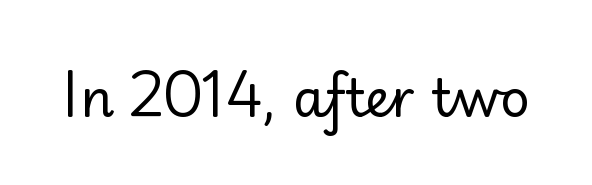
Q: Is the text bold? A: No.
Q: Is the text italic (slanted)? A: No, it is upright.
Q: Is the typeface a serif or a sans-serif typeface? A: Sans-serif.
Q: Is the text underlined? A: No.
Q: Is the spacing between letters normal or unusually wide? A: Normal.
Q: Width (condensed, normal, or wide)? A: Normal.
Q: Stroke contrast? A: Low.
Q: x-height? A: Small.
Q: Monospaced? A: No.
